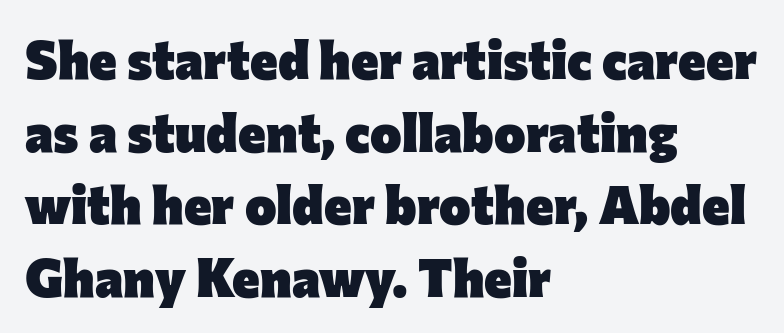
Honestly, the row spacing looks completely unremarkable. The string is rendered with underlining switched off. Varying glyph widths throughout — classic text-font behaviour. Bold? Absolutely — the strokes are thick and heavy. What stands out about the letter spacing? Nothing — it is the standard amount.
